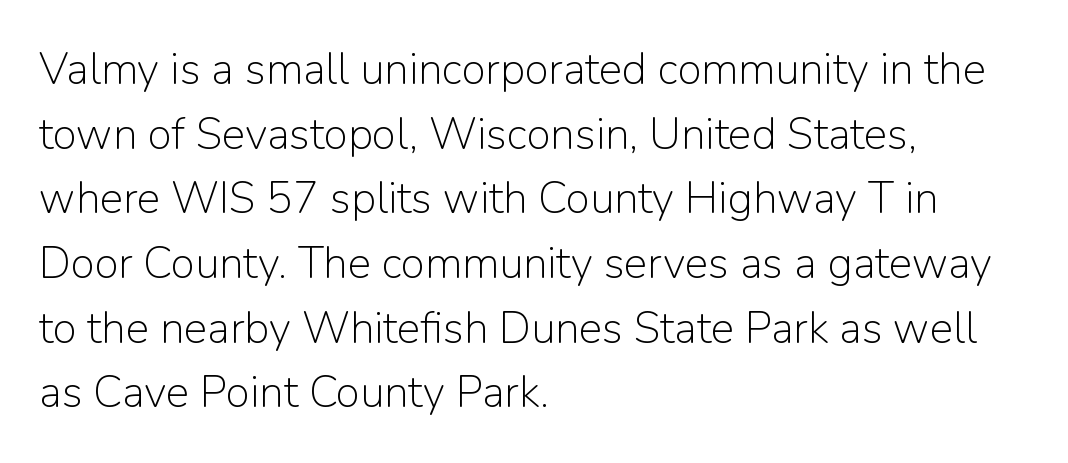
Q: Is the text bold? A: No.
Q: Is the text italic (slanted)? A: No, it is upright.
Q: Is the typeface a serif or a sans-serif typeface? A: Sans-serif.
Q: Is the text underlined? A: No.
Q: How is the paragraph aligned? A: Left-aligned.
Q: Is the spacing between letters normal or unusually wide? A: Normal.
Q: Is the spacing between lines tight, normal or loose? A: Normal.
Q: Width (condensed, normal, or wide)? A: Normal.
Q: Stroke contrast? A: Low.
Q: x-height? A: Medium.
Q: Monospaced? A: No.
